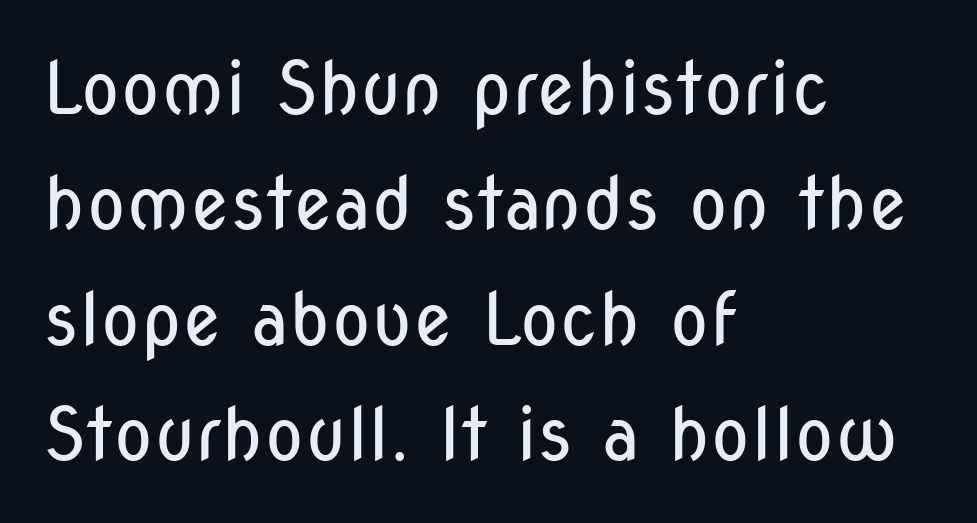
{"serif": "no", "italic": "no", "bold": "no", "weight": "regular", "width": "condensed", "stroke_contrast": "low", "x_height": "medium", "monospaced": "no", "underline": "no", "align": "left", "line_spacing": "normal", "line_spacing_ratio": 1.58, "letter_spacing": "normal", "letter_spacing_em": 0.0, "glyph_px": 73}
